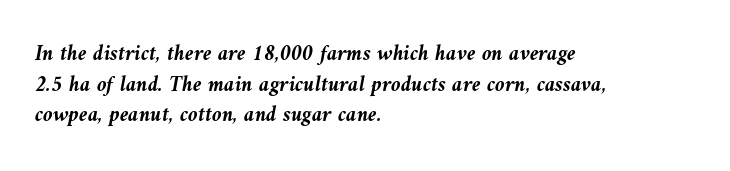
The image shows 22 px bold type, italic (leaning left); set left-aligned, normal line spacing (1.39x), normal letter spacing, not underlined.
